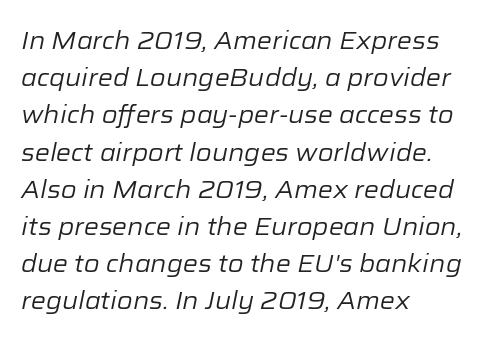
The image shows 24 px text type, italic (leaning right); set left-aligned, normal line spacing (1.55x), normal letter spacing, not underlined.
